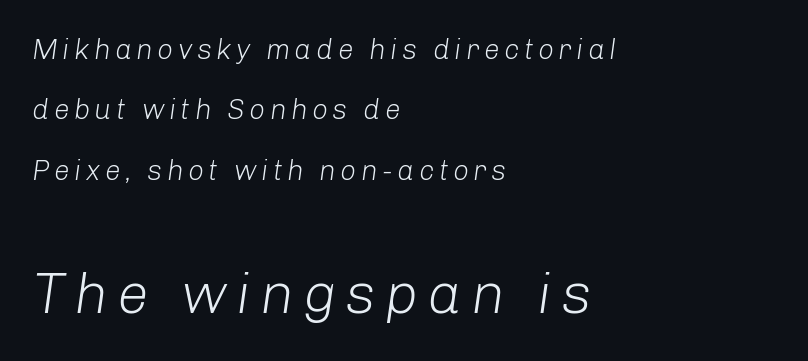
{"italic": "yes", "lean": "right", "slant_degrees": 8, "bold": "no", "weight": "light", "width": "normal", "stroke_contrast": "low", "x_height": "medium", "monospaced": "no", "underline": "no", "align": "left", "line_spacing": "loose", "line_spacing_ratio": 2.16, "larger_block": "second", "size_ratio": 2.04, "glyph_px": 57}
